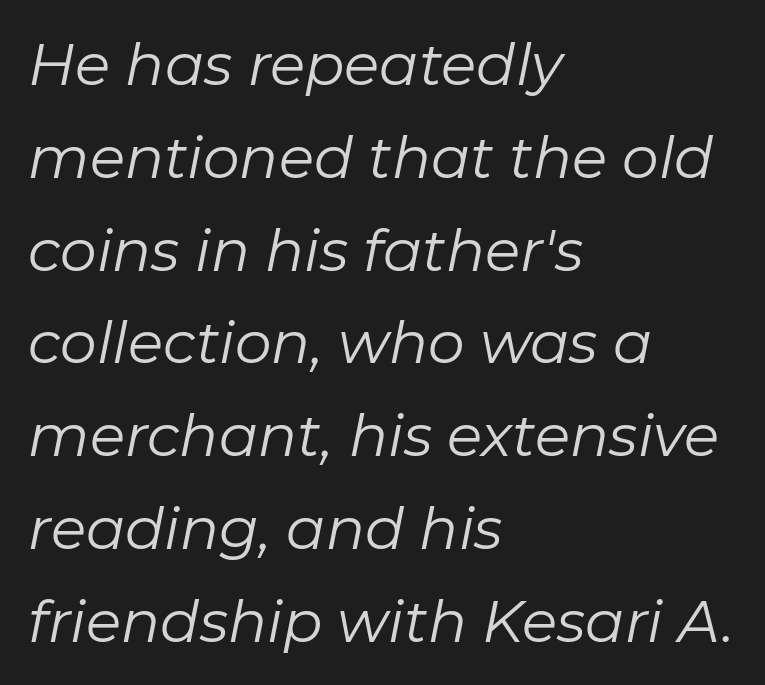
This reads as an unemphasized weight, regular at the heaviest. These lines stack with their left ends in a neat column. The letters sit at their default tracking, neither squeezed nor spread. Varying glyph widths throughout — classic text-font behaviour.
